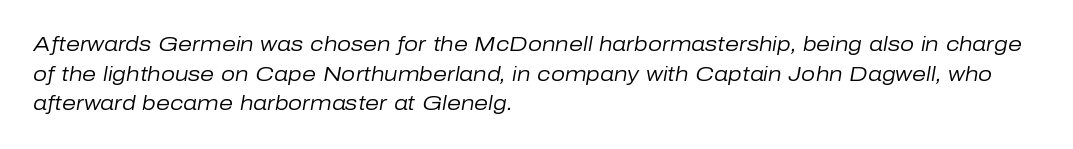
{"italic": "yes", "lean": "right", "slant_degrees": 10, "bold": "no", "underline": "no", "align": "left", "line_spacing": "normal", "line_spacing_ratio": 1.48, "letter_spacing": "normal", "letter_spacing_em": 0.0, "glyph_px": 20}
